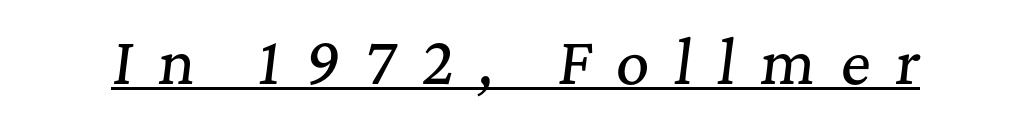
Notice how a bar underscores the lettering throughout. The rendering applies a slant to the glyphs. The type is letterspaced generously, with wide tracking. What kind of face is this? One with serifs. Looks like regular typesetting: each glyph gets only the width it needs.
